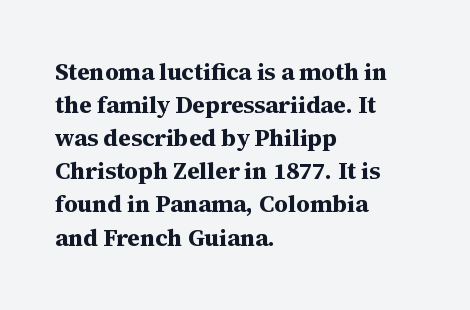
{"italic": "no", "bold": "yes", "underline": "no", "align": "left", "line_spacing": "normal", "line_spacing_ratio": 1.38, "letter_spacing": "normal", "letter_spacing_em": 0.0, "glyph_px": 24}
